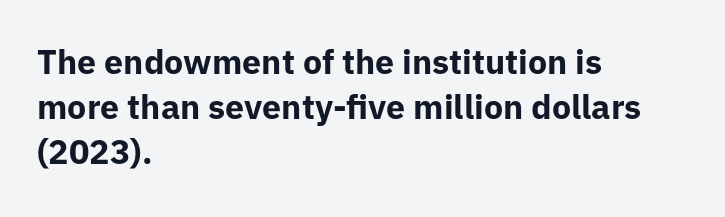
{"serif": "no", "italic": "no", "bold": "yes", "weight": "bold", "width": "normal", "stroke_contrast": "low", "x_height": "medium", "monospaced": "no", "underline": "no", "align": "left", "line_spacing": "normal", "line_spacing_ratio": 1.32, "letter_spacing": "normal", "letter_spacing_em": 0.0, "glyph_px": 34}
